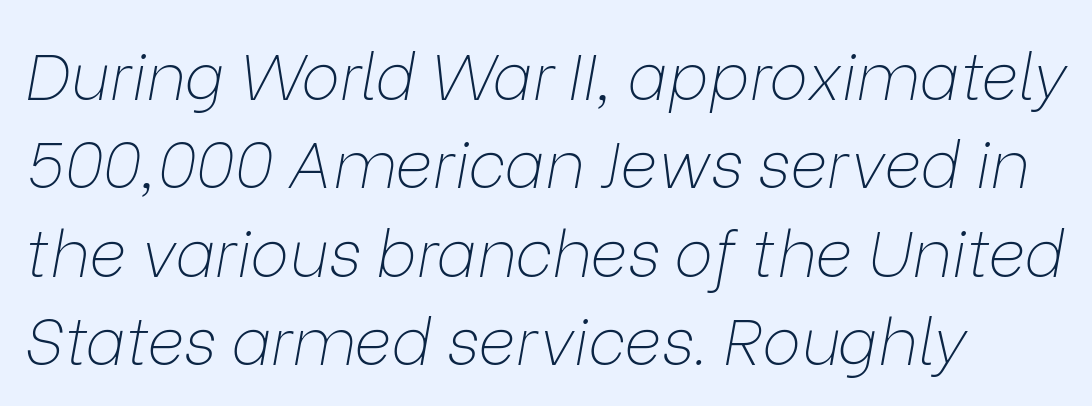
Q: Is the text bold? A: No.
Q: Is the text italic (slanted)? A: Yes, it leans right by about 9 degrees.
Q: Is the text underlined? A: No.
Q: How is the paragraph aligned? A: Left-aligned.
Q: Is the spacing between letters normal or unusually wide? A: Normal.
Q: Is the spacing between lines tight, normal or loose? A: Normal.
Q: Width (condensed, normal, or wide)? A: Normal.
Q: Stroke contrast? A: Low.
Q: x-height? A: Medium.
Q: Monospaced? A: No.
